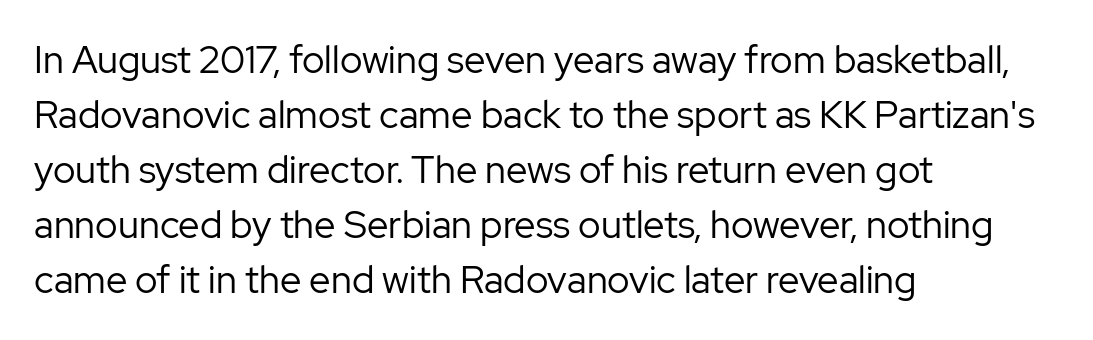
Q: Is the text bold? A: No.
Q: Is the text italic (slanted)? A: No, it is upright.
Q: Is the typeface a serif or a sans-serif typeface? A: Sans-serif.
Q: Is the text underlined? A: No.
Q: How is the paragraph aligned? A: Left-aligned.
Q: Is the spacing between letters normal or unusually wide? A: Normal.
Q: Is the spacing between lines tight, normal or loose? A: Normal.
Q: Width (condensed, normal, or wide)? A: Normal.
Q: Stroke contrast? A: Low.
Q: x-height? A: Medium.
Q: Monospaced? A: No.
